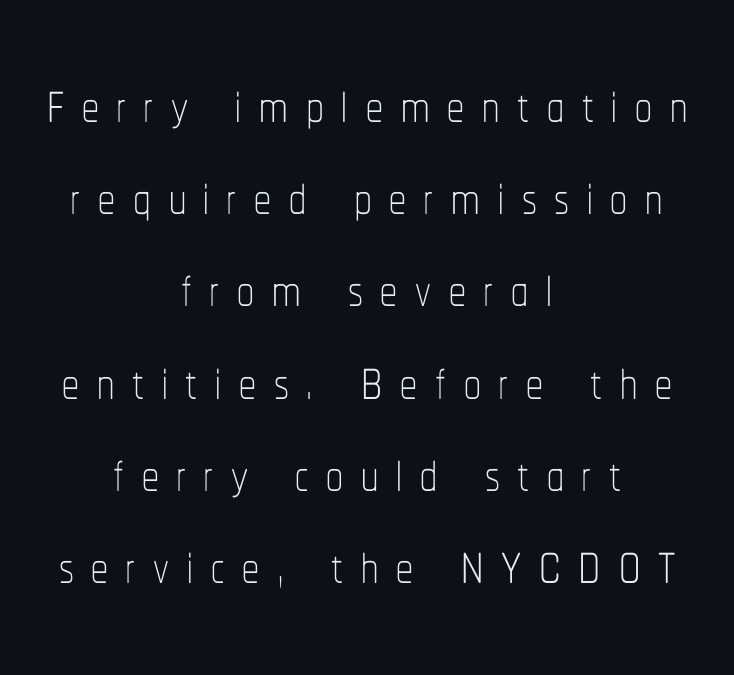
{"italic": "no", "bold": "no", "weight": "thin", "width": "condensed", "stroke_contrast": "low", "x_height": "medium", "monospaced": "no", "underline": "no", "align": "center", "line_spacing_ratio": 1.23, "letter_spacing": "wide", "letter_spacing_em": 0.21, "glyph_px": 75}
